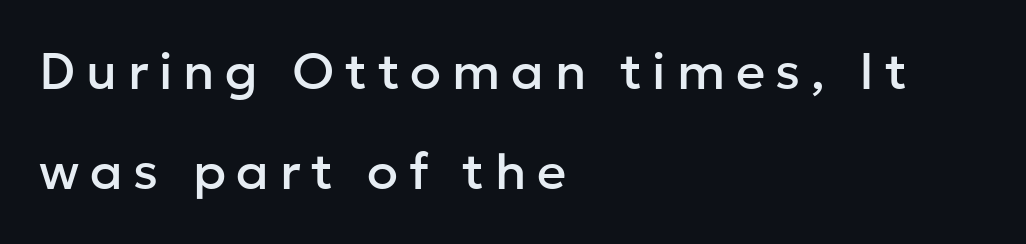
Lines of text with bare space underneath. A typesetter would call this heavily tracked-out type. Designer's note — italics off, roman on. The paragraph has a hard left edge and a soft right edge. Whoever set this chose breathing room over compactness in the vertical rhythm.
